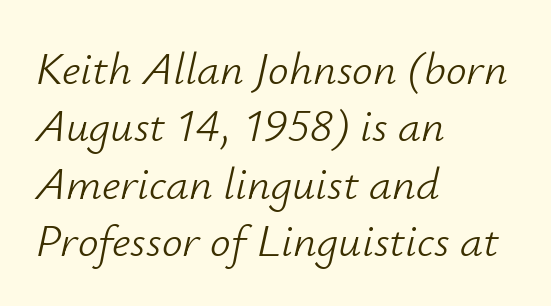
Clear beneath every line of the passage. The rendering applies a slant to the glyphs. Each new line begins a customary step beneath the previous one. Glyph-to-glyph distance matches everyday printed text.
